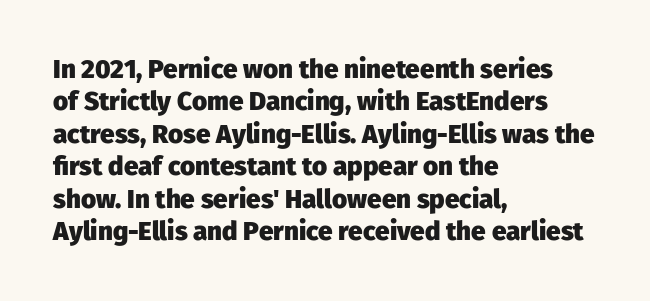
Interline gaps are of average width in this sample. Words float on clear page, feet unadorned. Weight check: bold — yes, fully. These lines were composed using upright roman letters.
